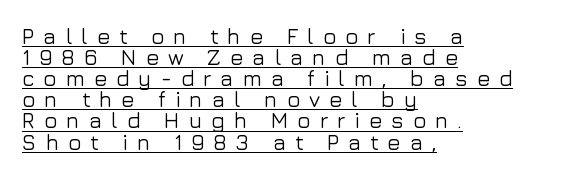
Q: Is the text italic (slanted)? A: No, it is upright.
Q: Is the text underlined? A: Yes.
Q: How is the paragraph aligned? A: Left-aligned.
Q: Is the spacing between letters normal or unusually wide? A: Unusually wide.
Q: Is the spacing between lines tight, normal or loose? A: Tight.
